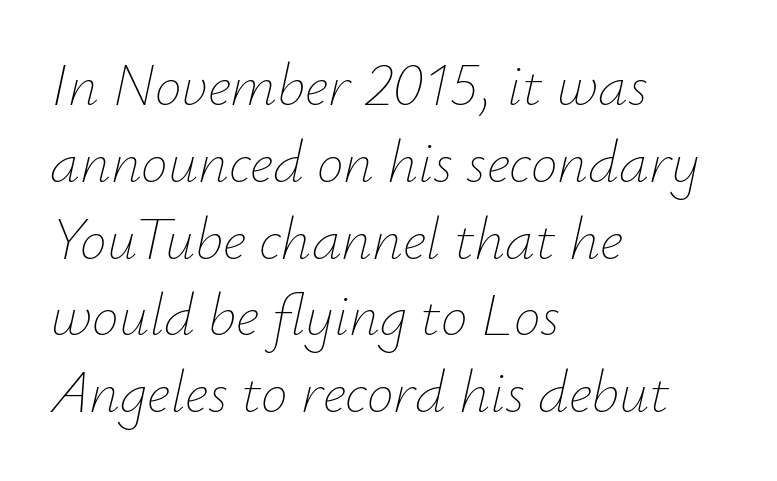
Here the glyphs are tracked normally, forming tight word shapes. Heaviness? Minimal to ordinary, like unemphasized prose. Teacher's note: observe the even left margin — that is flush-left alignment. The letters are slanted; this is an italic face. The baseline area is clear.
